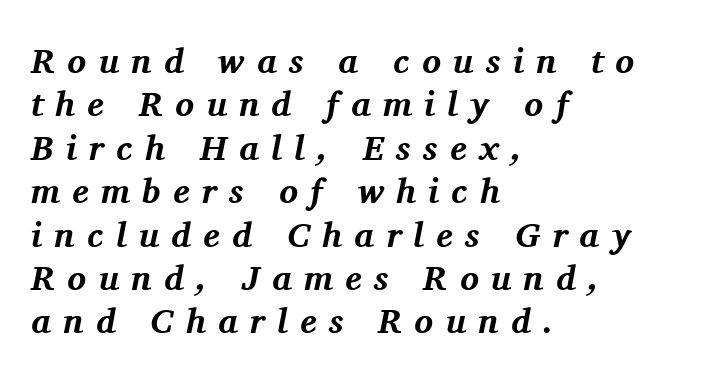
{"serif": "yes", "italic": "yes", "lean": "right", "slant_degrees": 11, "bold": "yes", "weight": "bold", "width": "normal", "stroke_contrast": "medium", "x_height": "medium", "monospaced": "no", "underline": "no", "align": "left", "line_spacing_ratio": 1.24, "letter_spacing": "wide", "letter_spacing_em": 0.35, "glyph_px": 35}
